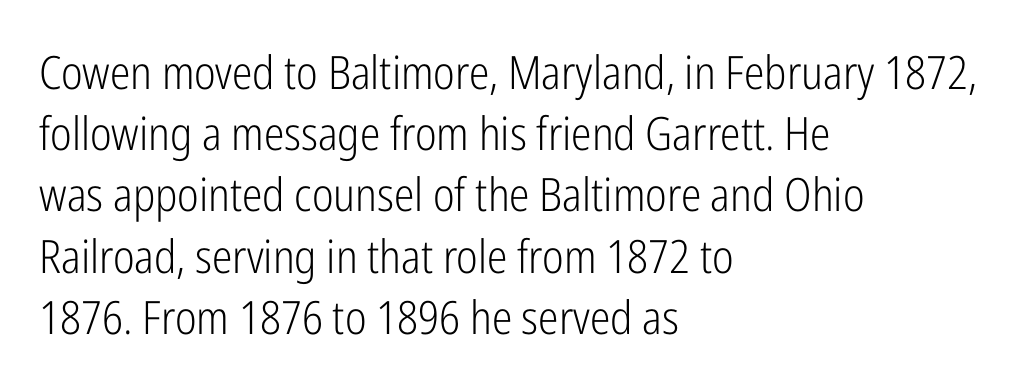
Q: Is the text bold? A: No.
Q: Is the text italic (slanted)? A: No, it is upright.
Q: Is the typeface a serif or a sans-serif typeface? A: Sans-serif.
Q: Is the text underlined? A: No.
Q: How is the paragraph aligned? A: Left-aligned.
Q: Is the spacing between letters normal or unusually wide? A: Normal.
Q: Is the spacing between lines tight, normal or loose? A: Normal.
Q: Width (condensed, normal, or wide)? A: Condensed.
Q: Stroke contrast? A: Low.
Q: x-height? A: Medium.
Q: Monospaced? A: No.
